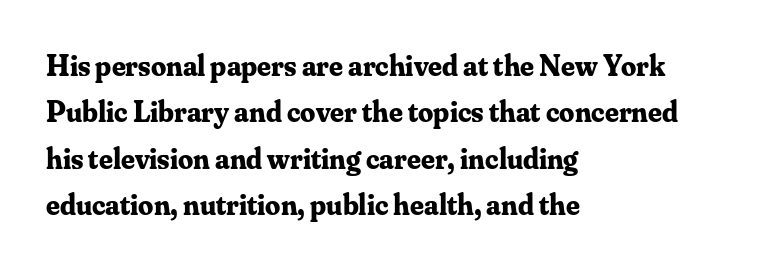
Q: Is the text bold? A: Yes.
Q: Is the text italic (slanted)? A: No, it is upright.
Q: Is the typeface a serif or a sans-serif typeface? A: Serif.
Q: Is the text underlined? A: No.
Q: How is the paragraph aligned? A: Left-aligned.
Q: Is the spacing between letters normal or unusually wide? A: Normal.
Q: Is the spacing between lines tight, normal or loose? A: Normal.
Q: Width (condensed, normal, or wide)? A: Normal.
Q: Stroke contrast? A: Medium.
Q: x-height? A: Small.
Q: Monospaced? A: No.
